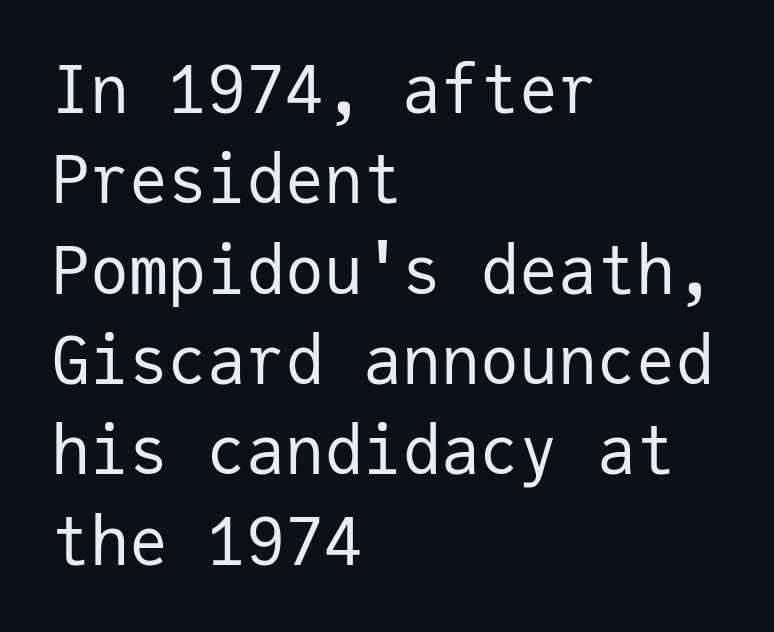
{"serif": "no", "italic": "no", "bold": "no", "weight": "regular", "width": "normal", "stroke_contrast": "low", "x_height": "medium", "monospaced": "yes", "underline": "no", "align": "left", "line_spacing": "normal", "line_spacing_ratio": 1.39, "letter_spacing": "normal", "letter_spacing_em": 0.0, "glyph_px": 65}
